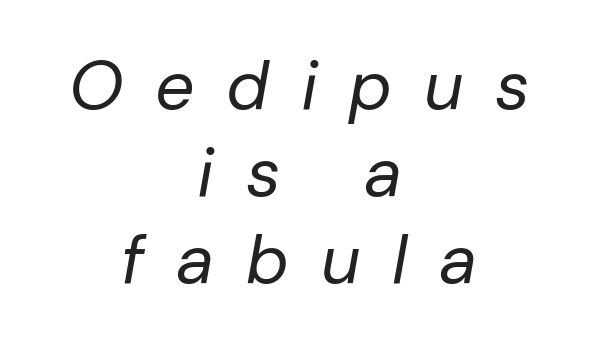
Students, note that the glyphs here are deliberately spaced far apart. Teacher's note: observe the equal gaps on both sides — that is centered alignment. A typesetter would call this proportional, since set widths differ per character. What's the leading like? Ordinary, nothing unusual.
